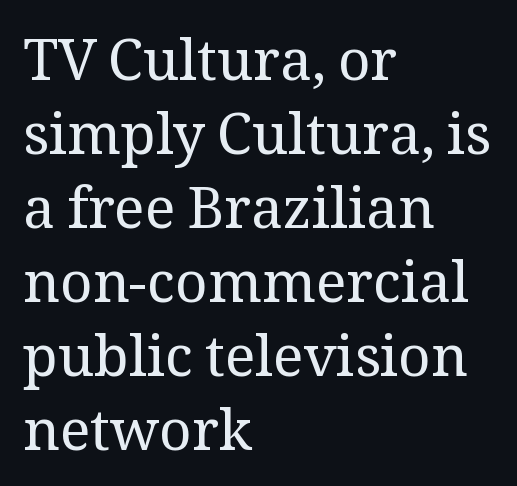
{"serif": "yes", "italic": "no", "bold": "no", "weight": "regular", "width": "normal", "stroke_contrast": "medium", "x_height": "medium", "monospaced": "no", "underline": "no", "align": "left", "line_spacing": "normal", "line_spacing_ratio": 1.3, "letter_spacing": "normal", "letter_spacing_em": 0.0, "glyph_px": 57}
